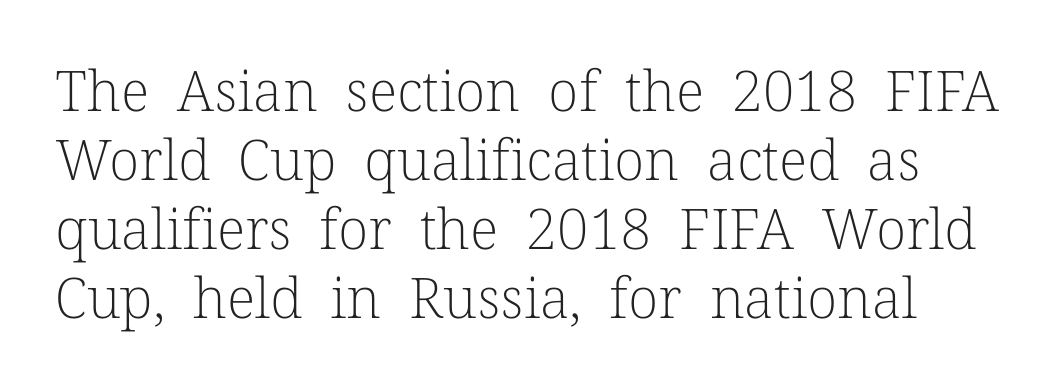
Q: Is the text bold? A: No.
Q: Is the text italic (slanted)? A: No, it is upright.
Q: Is the typeface a serif or a sans-serif typeface? A: Serif.
Q: Is the text underlined? A: No.
Q: Is the spacing between letters normal or unusually wide? A: Normal.
Q: Width (condensed, normal, or wide)? A: Normal.
Q: Stroke contrast? A: Low.
Q: x-height? A: Medium.
Q: Monospaced? A: No.
